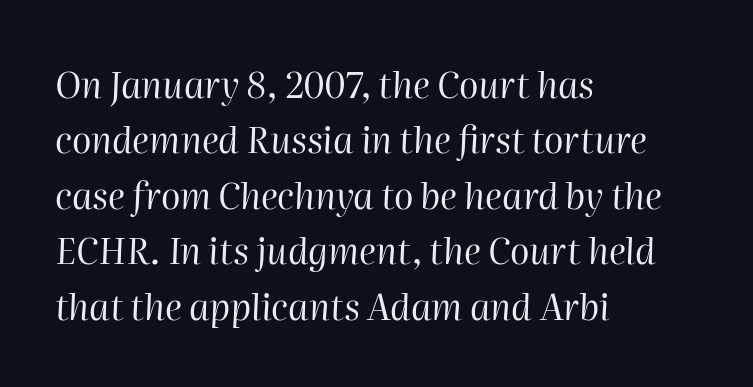
The font sits on the lighter half of the weight spectrum, regular included. Proportional: the letters do not fall into vertical columns. The type is set solid horizontally, with unmodified tracking. This rendering uses left alignment, leaving the right contour irregular. The strip under each line holds only bare page. Summary of vertical rhythm: regular, with standard interline spacing.
